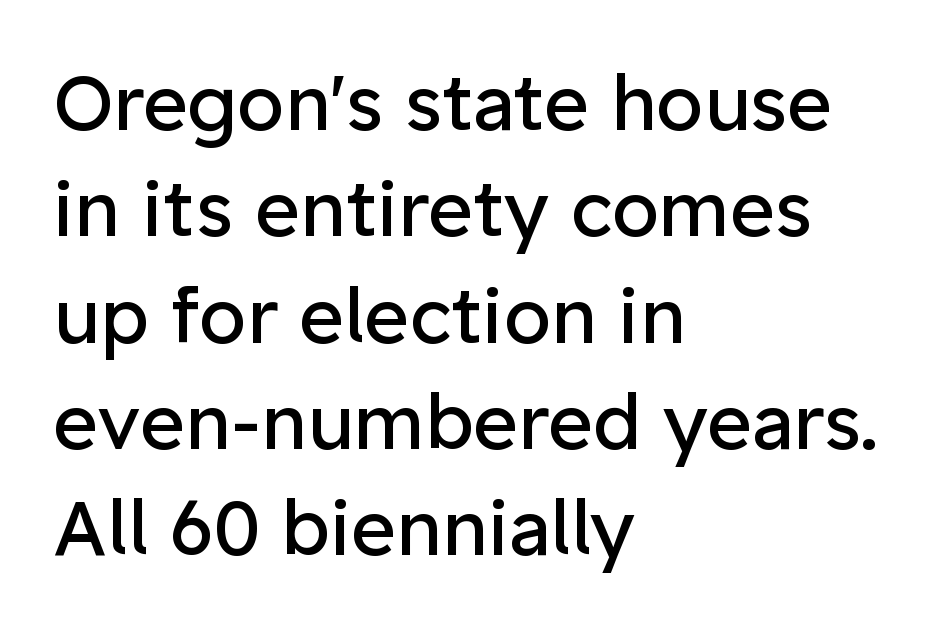
Q: Is the text bold? A: No.
Q: Is the text italic (slanted)? A: No, it is upright.
Q: Is the typeface a serif or a sans-serif typeface? A: Sans-serif.
Q: Is the text underlined? A: No.
Q: How is the paragraph aligned? A: Left-aligned.
Q: Is the spacing between letters normal or unusually wide? A: Normal.
Q: Is the spacing between lines tight, normal or loose? A: Normal.
Q: Width (condensed, normal, or wide)? A: Normal.
Q: Stroke contrast? A: Low.
Q: x-height? A: Medium.
Q: Monospaced? A: No.
